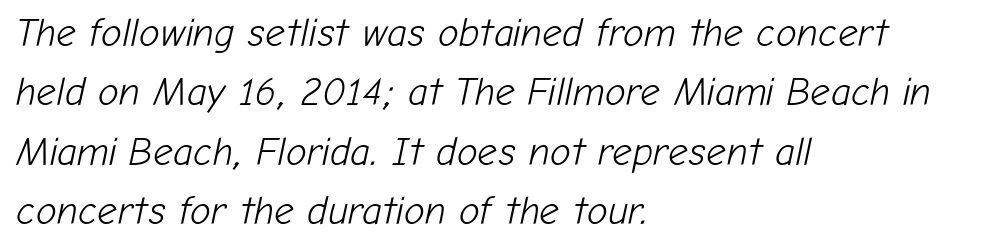
Q: Is the text bold? A: No.
Q: Is the text italic (slanted)? A: Yes, it leans right by about 12 degrees.
Q: Is the text underlined? A: No.
Q: How is the paragraph aligned? A: Left-aligned.
Q: Is the spacing between letters normal or unusually wide? A: Normal.
Q: Is the spacing between lines tight, normal or loose? A: Normal.
Q: Width (condensed, normal, or wide)? A: Normal.
Q: Stroke contrast? A: Low.
Q: x-height? A: Medium.
Q: Monospaced? A: No.
